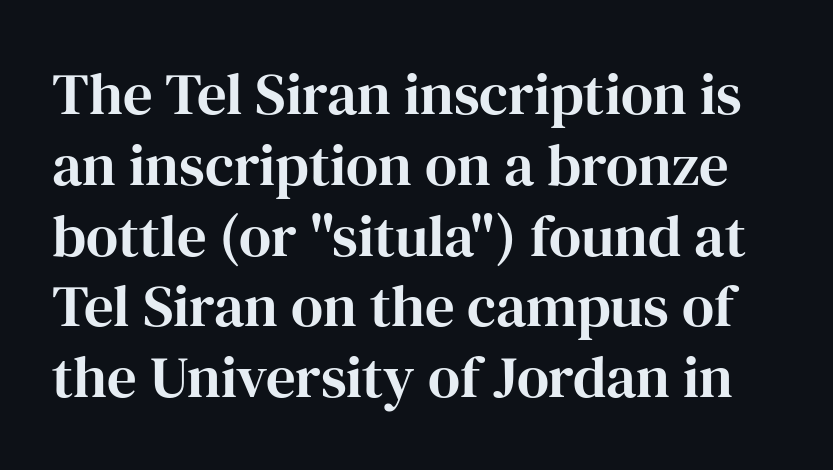
The string is rendered with underlining switched off. Little horizontal feet cap the strokes, marking this as serif type. Inter-character spacing is left at the font's built-in metrics. Here the designer chose a conventional face with non-uniform glyph widths. Notice how the stems are strictly vertical — no italics here.
